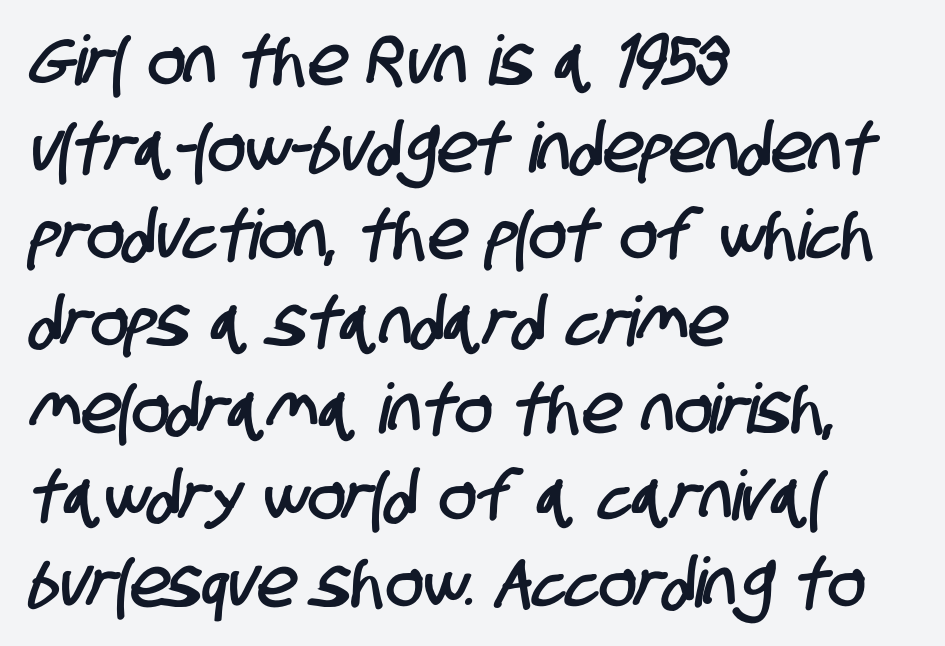
The image shows 69 px condensed sans-serif type; set left-aligned, normal line spacing (1.26x), normal letter spacing, not underlined; low stroke contrast and a large x-height.
